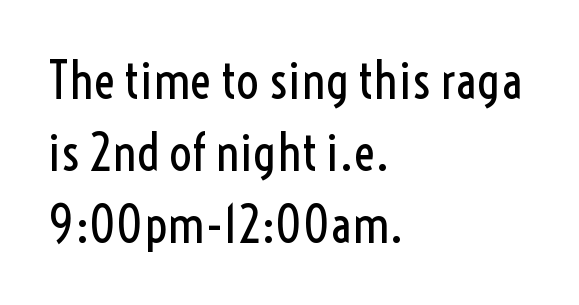
{"serif": "no", "italic": "no", "bold": "no", "weight": "regular", "width": "condensed", "x_height": "medium", "monospaced": "no", "underline": "no", "align": "left", "line_spacing": "normal", "line_spacing_ratio": 1.41, "letter_spacing": "normal", "letter_spacing_em": 0.0, "glyph_px": 51}
